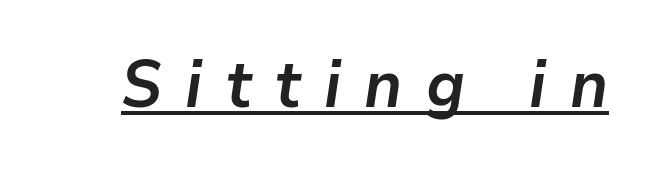
{"italic": "yes", "lean": "right", "slant_degrees": 9, "bold": "yes", "weight": "semibold", "width": "normal", "stroke_contrast": "low", "x_height": "medium", "monospaced": "no", "underline": "yes", "letter_spacing": "wide", "letter_spacing_em": 0.36, "glyph_px": 65}
